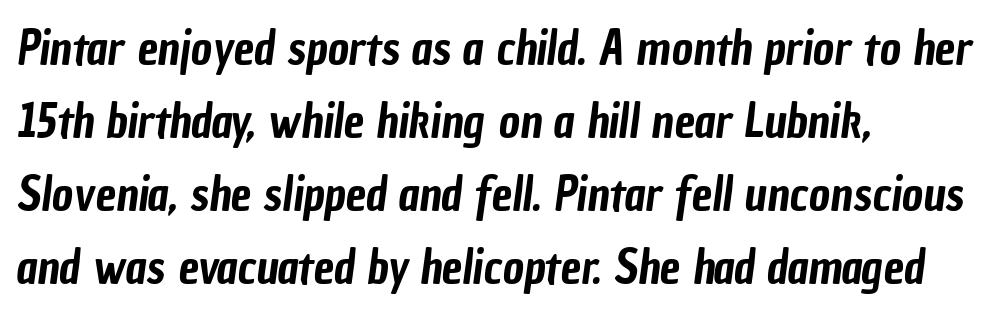
Q: Is the typeface a serif or a sans-serif typeface? A: Sans-serif.
Q: Is the text underlined? A: No.
Q: How is the paragraph aligned? A: Left-aligned.
Q: Is the spacing between letters normal or unusually wide? A: Normal.
Q: Is the spacing between lines tight, normal or loose? A: Normal.
Q: Width (condensed, normal, or wide)? A: Condensed.
Q: Stroke contrast? A: Low.
Q: x-height? A: Medium.
Q: Monospaced? A: No.
